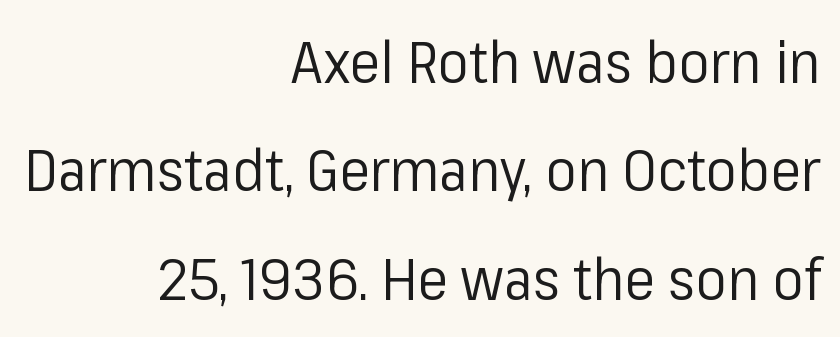
The image shows 58 px regular-weight sans-serif type, upright; set right-aligned, line spacing 1.87x, normal letter spacing, not underlined; low stroke contrast and a medium x-height.
